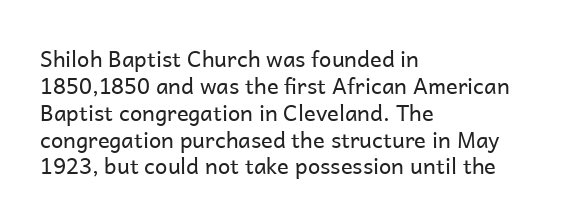
The image shows 22 px text type, upright; set left-aligned, line spacing 1.22x, normal letter spacing, not underlined.
